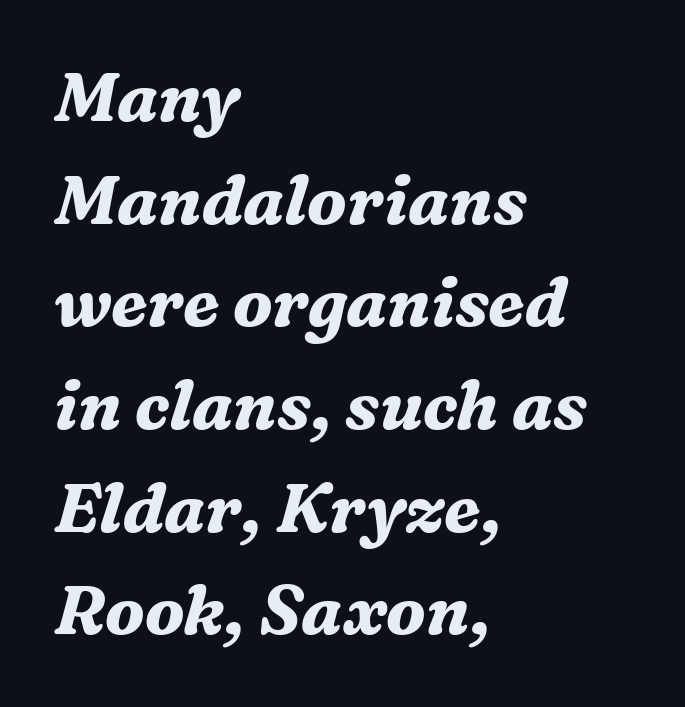
{"serif": "yes", "italic": "yes", "lean": "right", "slant_degrees": 16, "bold": "yes", "weight": "bold", "width": "normal", "stroke_contrast": "medium", "x_height": "medium", "monospaced": "no", "underline": "no", "align": "left", "line_spacing": "normal", "line_spacing_ratio": 1.51, "letter_spacing": "normal", "letter_spacing_em": 0.0, "glyph_px": 68}
